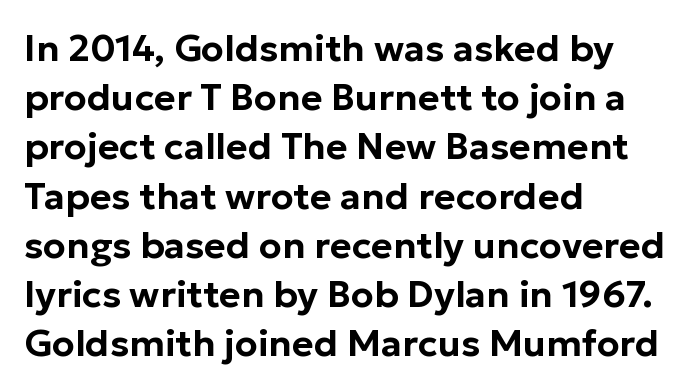
The image shows 37 px sans-serif type, upright; set left-aligned, normal line spacing (1.33x), normal letter spacing, not underlined; low stroke contrast and a medium x-height.
